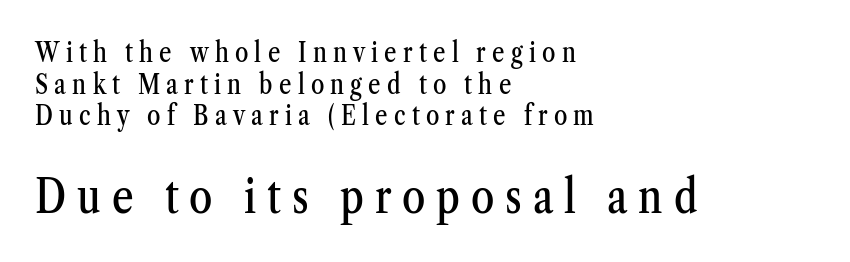
The image shows 47 px condensed serif type, upright; set left-aligned, line spacing 1.17x, unusually wide letter spacing (+0.23 em), not underlined; the second (bottom) block is 1.74x larger; medium stroke contrast and a medium x-height.
